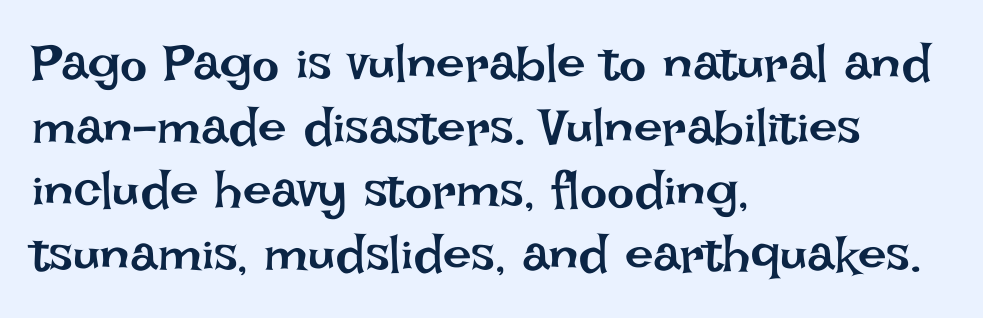
The image shows 51 px regular-weight type, upright; set left-aligned, normal line spacing (1.25x), normal letter spacing, not underlined; low stroke contrast and a large x-height.
